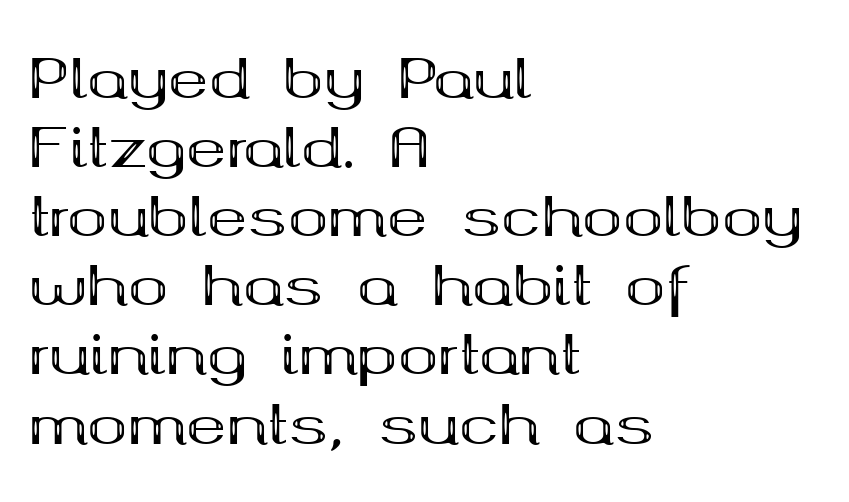
Q: Is the text bold? A: Yes.
Q: Is the text italic (slanted)? A: No, it is upright.
Q: Is the typeface a serif or a sans-serif typeface? A: Serif.
Q: Is the text underlined? A: No.
Q: How is the paragraph aligned? A: Left-aligned.
Q: Is the spacing between letters normal or unusually wide? A: Normal.
Q: Is the spacing between lines tight, normal or loose? A: Normal.
Q: Width (condensed, normal, or wide)? A: Wide.
Q: Stroke contrast? A: Medium.
Q: x-height? A: Medium.
Q: Monospaced? A: No.
